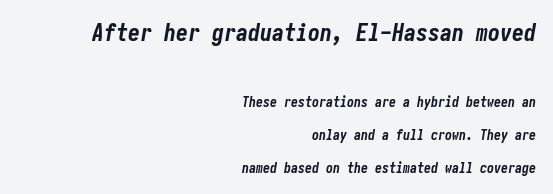
{"italic": "yes", "lean": "right", "slant_degrees": 10, "bold": "yes", "underline": "no", "align": "right", "line_spacing": "loose", "line_spacing_ratio": 2.36, "letter_spacing": "normal", "letter_spacing_em": 0.0, "larger_block": "first", "size_ratio": 1.71, "glyph_px": 24}
